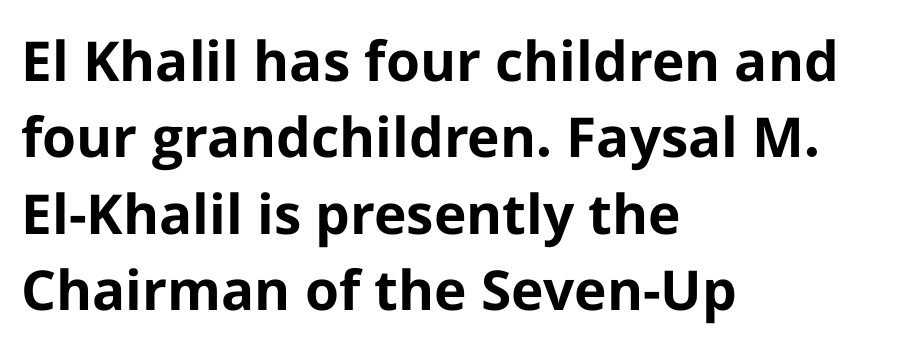
The image shows 55 px bold sans-serif type, upright; set left-aligned, normal line spacing (1.39x), normal letter spacing, not underlined; low stroke contrast and a medium x-height.
